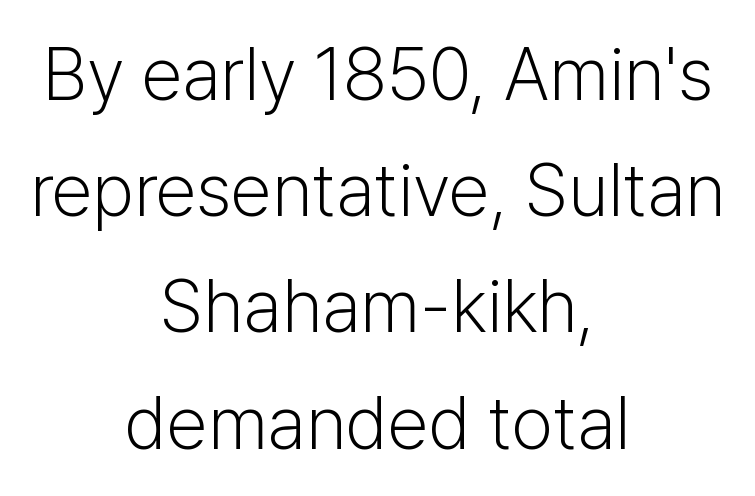
Caption: multi-line text, centered on the measure. Italic: no, the glyphs are upright roman. Each row of text sits above clean, open space. Look at the tracking — it's just the regular setting, nothing added. The rendering shows plain stroke endings on the letterforms — a sans-serif design.
